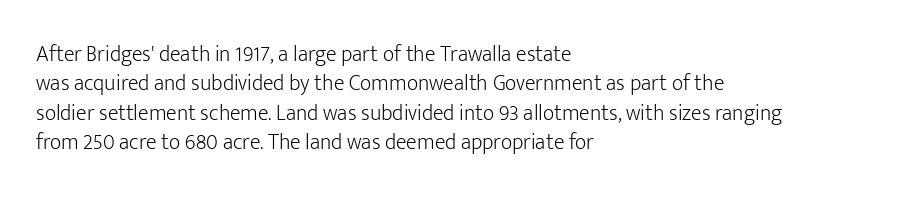
Bare-footed words on every line. Every stem runs plumb, perpendicular to the baseline. The typesetting does not lean heavy: it is not bold. Tracking value appears to be zero — textbook default spacing. The vertical gap from one line to the next is medium.
